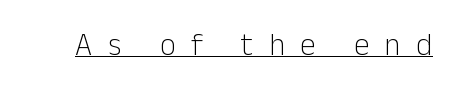
The face looks like a standard text weight, possibly lighter. Students, observe the line beneath the letters — that is underlining. The passage shown is typed in a proportional face where columns would drift. Italic: no, the glyphs are upright roman. Letter spacing: wide.
